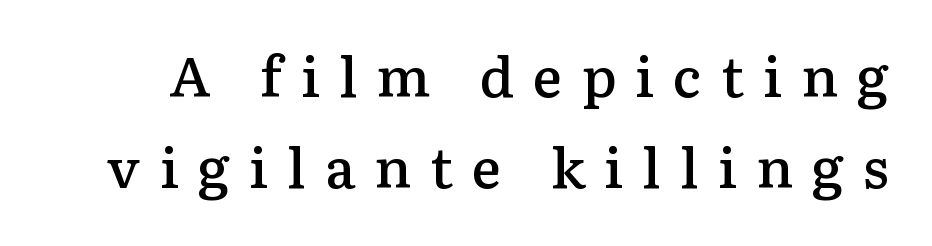
Q: Is the text bold? A: Semi-bold.
Q: Is the text italic (slanted)? A: No, it is upright.
Q: Is the typeface a serif or a sans-serif typeface? A: Serif.
Q: Is the text underlined? A: No.
Q: Is the spacing between letters normal or unusually wide? A: Unusually wide.
Q: Is the spacing between lines tight, normal or loose? A: Normal.
Q: Width (condensed, normal, or wide)? A: Normal.
Q: Stroke contrast? A: Low.
Q: x-height? A: Medium.
Q: Monospaced? A: No.
